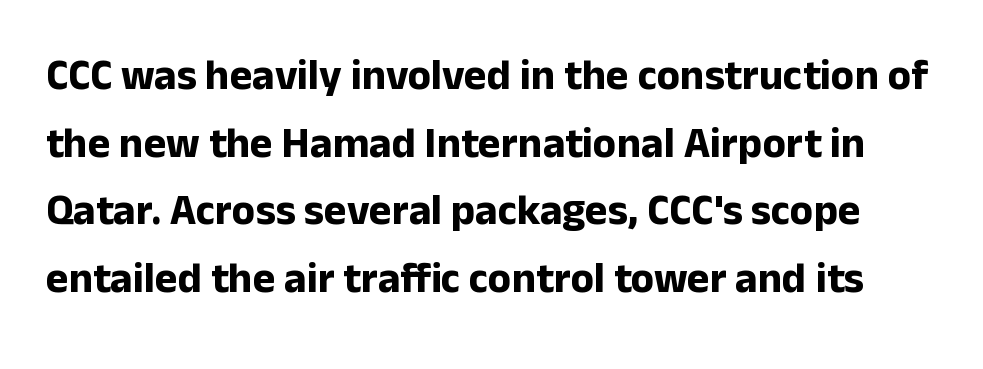
The lines sit at an ordinary, default distance from one another. Descender tails drop into unmarked territory. These lines were composed using upright roman letters. Proportional: the letters do not fall into vertical columns.
